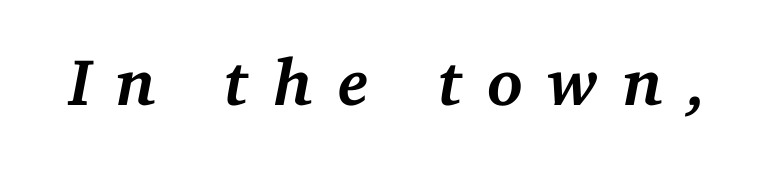
{"serif": "yes", "italic": "yes", "lean": "right", "slant_degrees": 11, "bold": "yes", "weight": "semibold", "width": "normal", "stroke_contrast": "medium", "x_height": "medium", "monospaced": "no", "underline": "no", "letter_spacing": "wide", "letter_spacing_em": 0.37, "glyph_px": 66}
